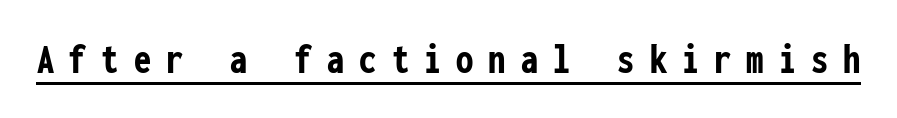
Q: Is the text bold? A: Yes.
Q: Is the text italic (slanted)? A: No, it is upright.
Q: Is the typeface a serif or a sans-serif typeface? A: Sans-serif.
Q: Is the text underlined? A: Yes.
Q: Is the spacing between letters normal or unusually wide? A: Unusually wide.
Q: Width (condensed, normal, or wide)? A: Condensed.
Q: Stroke contrast? A: Low.
Q: x-height? A: Medium.
Q: Monospaced? A: Yes.
